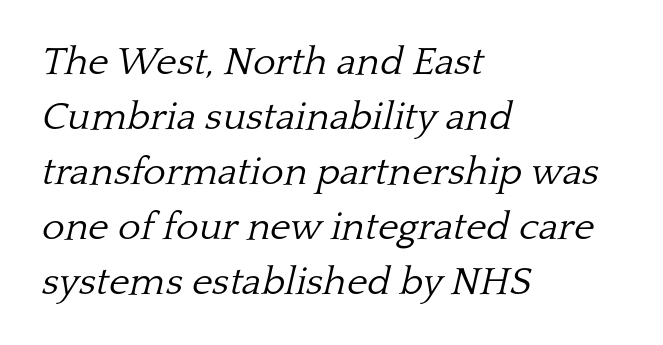
Q: Is the text bold? A: No.
Q: Is the text italic (slanted)? A: Yes, it leans right by about 13 degrees.
Q: Is the typeface a serif or a sans-serif typeface? A: Serif.
Q: Is the text underlined? A: No.
Q: How is the paragraph aligned? A: Left-aligned.
Q: Is the spacing between letters normal or unusually wide? A: Normal.
Q: Is the spacing between lines tight, normal or loose? A: Normal.
Q: Width (condensed, normal, or wide)? A: Normal.
Q: Stroke contrast? A: Low.
Q: x-height? A: Medium.
Q: Monospaced? A: No.
